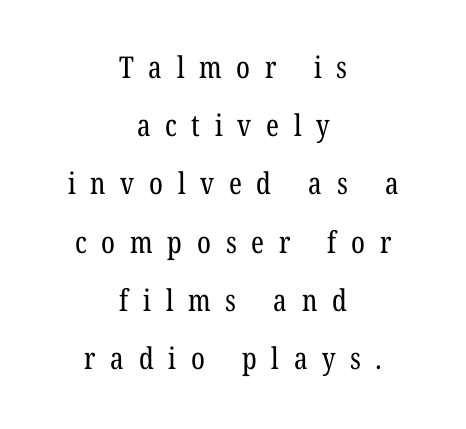
Spacing between characters has been opened up far beyond the box default. The face used here is proportionally spaced, like ordinary book or web type. The passage is arranged like a title page — every line centered. The string is rendered with underlining switched off. Unlike a clean sans, this face finishes its strokes with serifs. Reading down the column, the eye jumps a long way to each next line.
